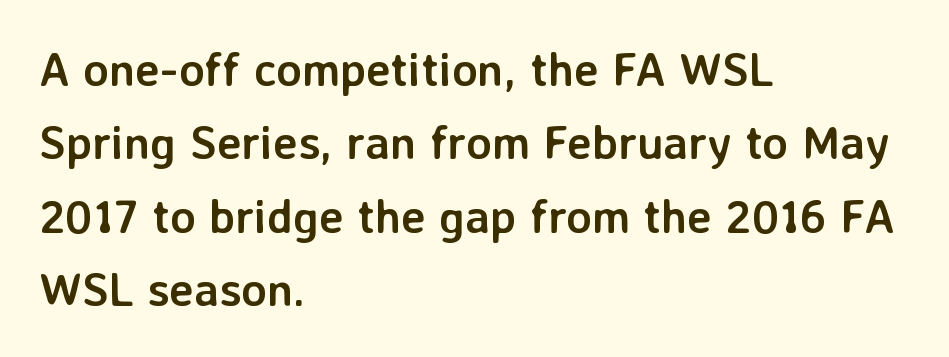
Q: Is the text bold? A: Yes.
Q: Is the text italic (slanted)? A: No, it is upright.
Q: Is the typeface a serif or a sans-serif typeface? A: Sans-serif.
Q: Is the text underlined? A: No.
Q: How is the paragraph aligned? A: Left-aligned.
Q: Is the spacing between letters normal or unusually wide? A: Normal.
Q: Is the spacing between lines tight, normal or loose? A: Normal.
Q: Width (condensed, normal, or wide)? A: Normal.
Q: Stroke contrast? A: Low.
Q: x-height? A: Medium.
Q: Monospaced? A: No.
